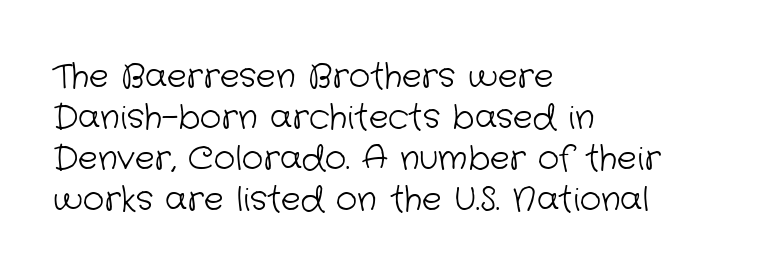
The image shows 33 px light sans-serif type; set left-aligned, line spacing 1.24x, normal letter spacing, not underlined; low stroke contrast and a medium x-height.
